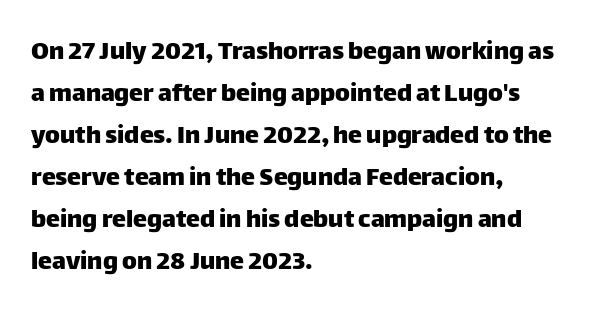
Q: Is the text italic (slanted)? A: No, it is upright.
Q: Is the typeface a serif or a sans-serif typeface? A: Sans-serif.
Q: Is the text underlined? A: No.
Q: How is the paragraph aligned? A: Left-aligned.
Q: Is the spacing between letters normal or unusually wide? A: Normal.
Q: Is the spacing between lines tight, normal or loose? A: Normal.
Q: Width (condensed, normal, or wide)? A: Normal.
Q: Stroke contrast? A: Low.
Q: x-height? A: Large.
Q: Monospaced? A: No.
